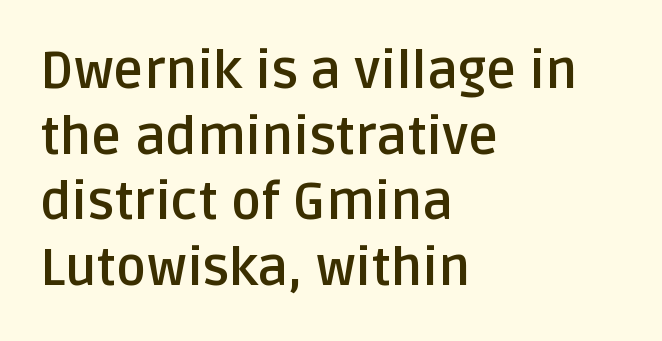
Q: Is the text bold? A: Yes.
Q: Is the text italic (slanted)? A: No, it is upright.
Q: Is the typeface a serif or a sans-serif typeface? A: Sans-serif.
Q: Is the text underlined? A: No.
Q: How is the paragraph aligned? A: Left-aligned.
Q: Is the spacing between letters normal or unusually wide? A: Normal.
Q: Is the spacing between lines tight, normal or loose? A: Normal.
Q: Width (condensed, normal, or wide)? A: Normal.
Q: Stroke contrast? A: Low.
Q: x-height? A: Large.
Q: Monospaced? A: No.
